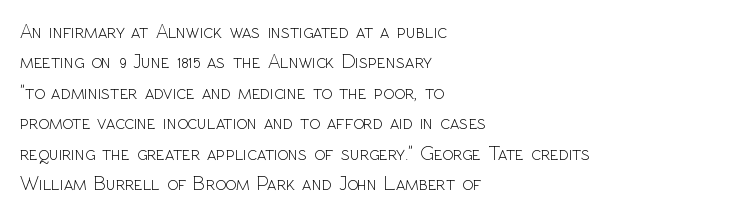
The typesetting does not lean heavy: it is not bold. Words appear dense and cohesive because spacing is normal. Every character sits straight up, as roman type does. What's the leading like? Ordinary, nothing unusual. Glance below the letters and you will spot only blank space.
